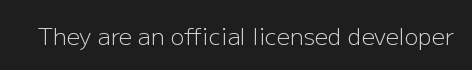
The image shows 23 px text type, upright; set normal letter spacing, not underlined.
